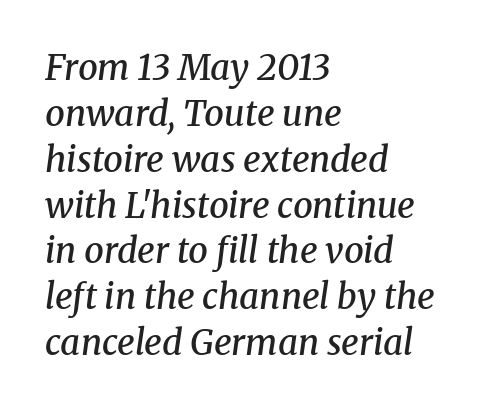
{"serif": "yes", "italic": "yes", "lean": "right", "slant_degrees": 8, "bold": "semi", "weight": "semibold", "width": "normal", "stroke_contrast": "medium", "x_height": "medium", "monospaced": "no", "underline": "no", "align": "left", "line_spacing": "normal", "line_spacing_ratio": 1.31, "letter_spacing": "normal", "letter_spacing_em": 0.0, "glyph_px": 35}
